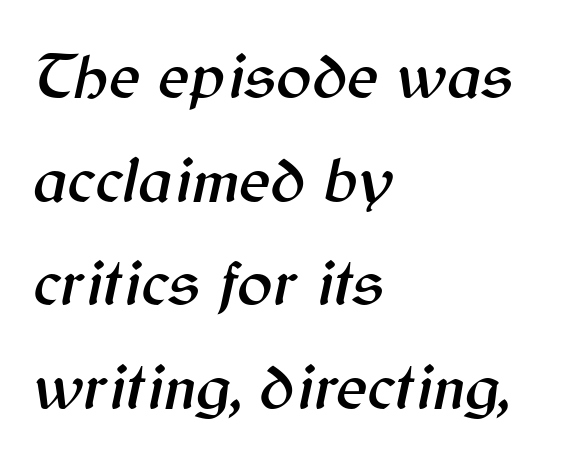
The image shows 66 px text type, italic (leaning right); set left-aligned, normal line spacing (1.57x), normal letter spacing, not underlined; medium stroke contrast and a medium x-height.
